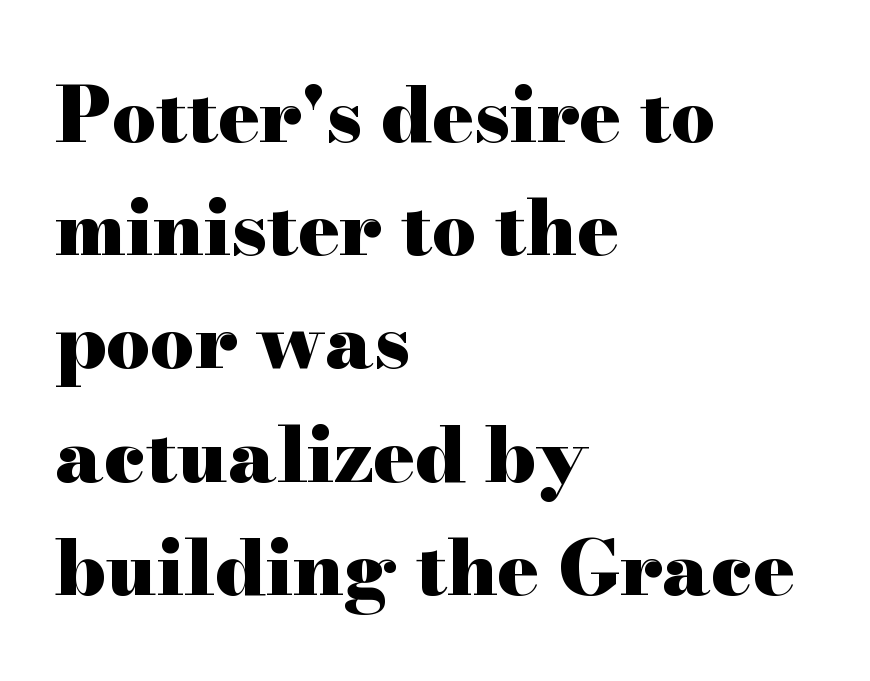
{"serif": "yes", "italic": "no", "bold": "yes", "weight": "heavy", "width": "wide", "stroke_contrast": "high", "x_height": "small", "monospaced": "no", "underline": "no", "align": "left", "line_spacing": "normal", "line_spacing_ratio": 1.47, "letter_spacing": "normal", "letter_spacing_em": 0.0, "glyph_px": 77}
